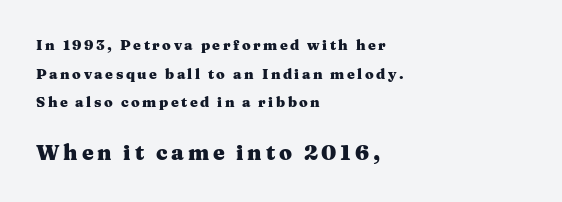
Q: Is the text bold? A: Yes.
Q: Is the text italic (slanted)? A: No, it is upright.
Q: Is the text underlined? A: No.
Q: How is the paragraph aligned? A: Left-aligned.
Q: Is the spacing between lines tight, normal or loose? A: Loose.
Q: Which block of text is set in a larger size, the first (top) or the second (bottom)? A: The second (bottom) one.
